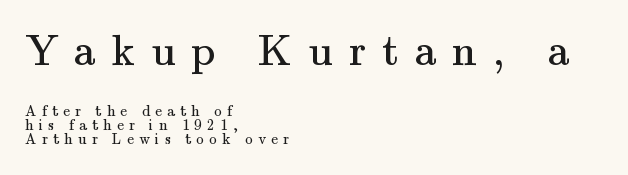
{"serif": "yes", "italic": "no", "bold": "no", "weight": "regular", "width": "normal", "stroke_contrast": "medium", "x_height": "small", "monospaced": "no", "underline": "no", "align": "left", "line_spacing": "tight", "line_spacing_ratio": 0.95, "letter_spacing": "wide", "letter_spacing_em": 0.36, "larger_block": "first", "size_ratio": 2.93, "glyph_px": 44}
